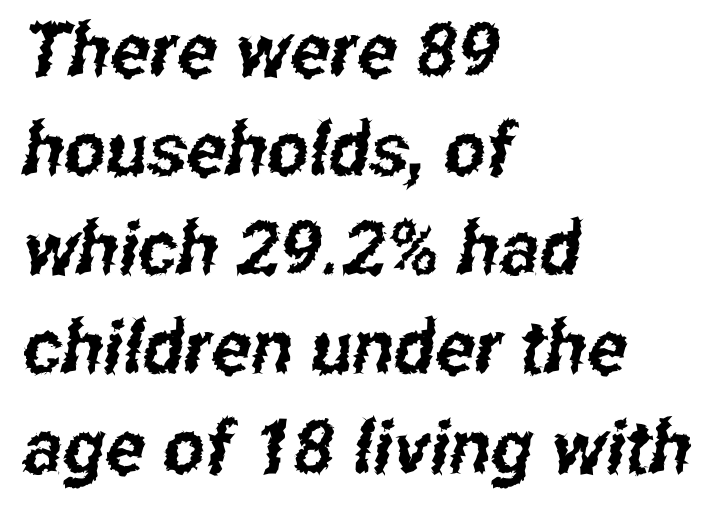
{"serif": "no", "width": "condensed", "stroke_contrast": "low", "x_height": "medium", "monospaced": "no", "underline": "no", "align": "left", "line_spacing": "normal", "line_spacing_ratio": 1.34, "letter_spacing": "normal", "letter_spacing_em": 0.0, "glyph_px": 74}
